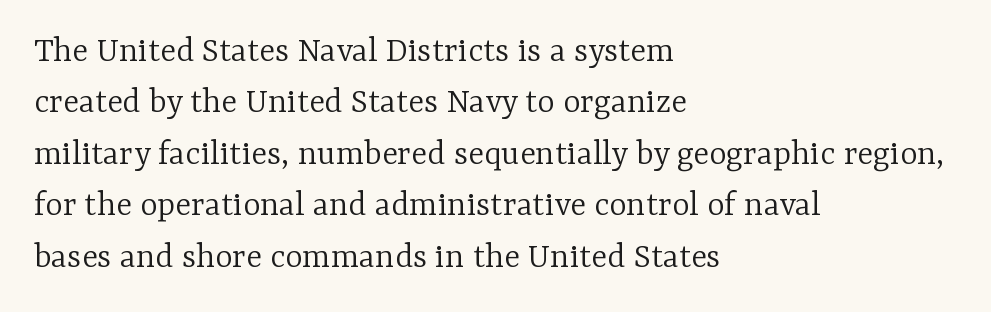
{"serif": "yes", "italic": "no", "bold": "no", "weight": "light", "width": "normal", "stroke_contrast": "low", "x_height": "medium", "monospaced": "no", "underline": "no", "align": "left", "line_spacing": "normal", "line_spacing_ratio": 1.39, "letter_spacing": "normal", "letter_spacing_em": 0.0, "glyph_px": 37}
